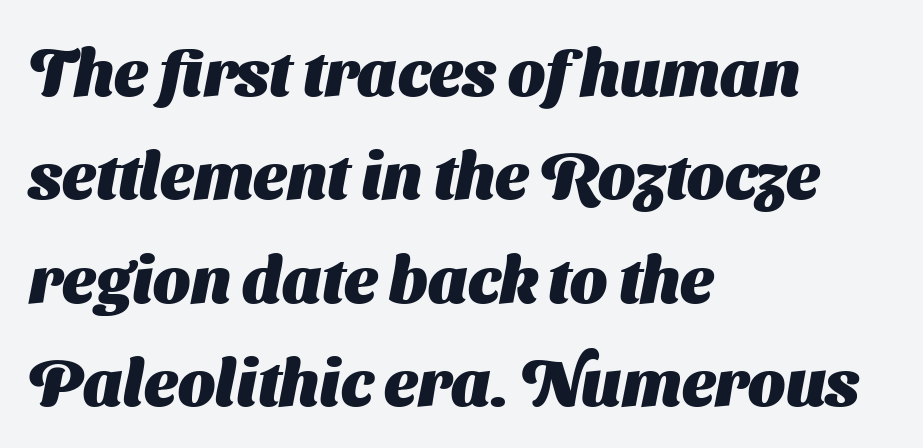
Q: Is the text bold? A: Yes.
Q: Is the typeface a serif or a sans-serif typeface? A: Sans-serif.
Q: Is the text underlined? A: No.
Q: How is the paragraph aligned? A: Left-aligned.
Q: Is the spacing between letters normal or unusually wide? A: Normal.
Q: Is the spacing between lines tight, normal or loose? A: Normal.
Q: Width (condensed, normal, or wide)? A: Normal.
Q: Stroke contrast? A: Medium.
Q: x-height? A: Medium.
Q: Monospaced? A: No.
